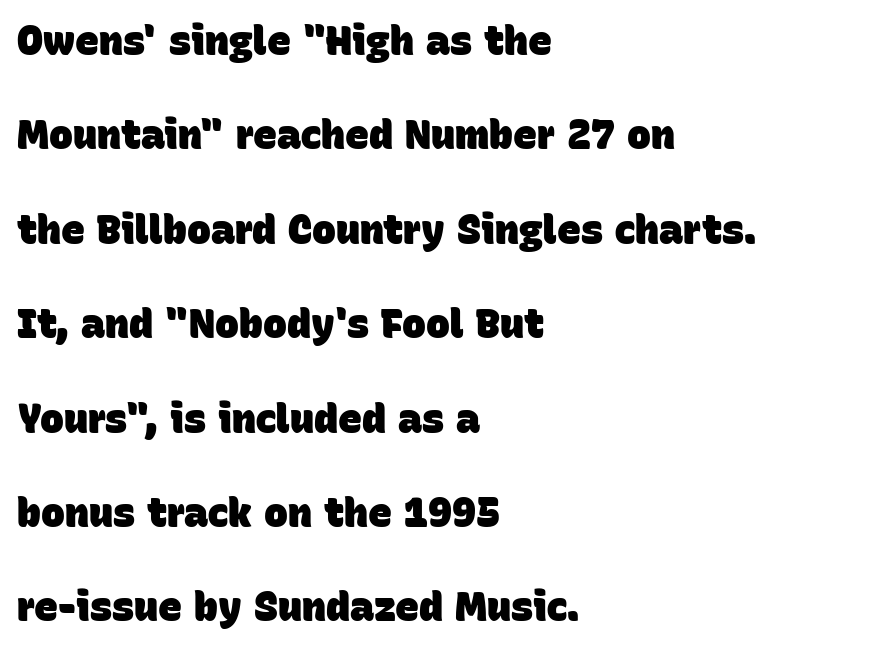
Q: Is the text bold? A: Yes.
Q: Is the typeface a serif or a sans-serif typeface? A: Sans-serif.
Q: Is the text underlined? A: No.
Q: How is the paragraph aligned? A: Left-aligned.
Q: Is the spacing between letters normal or unusually wide? A: Normal.
Q: Is the spacing between lines tight, normal or loose? A: Loose.
Q: Width (condensed, normal, or wide)? A: Normal.
Q: Stroke contrast? A: Low.
Q: x-height? A: Large.
Q: Monospaced? A: No.
